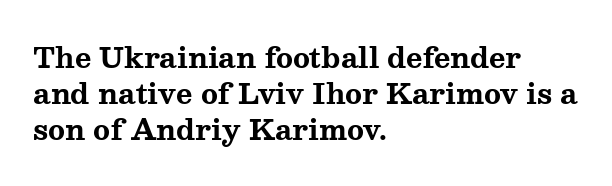
Serifs: yes, visible at the terminals of the letterforms. The passage shown has conventional tracking throughout. The typography opts for an upright posture over an oblique one. Varying glyph widths throughout — classic text-font behaviour.
